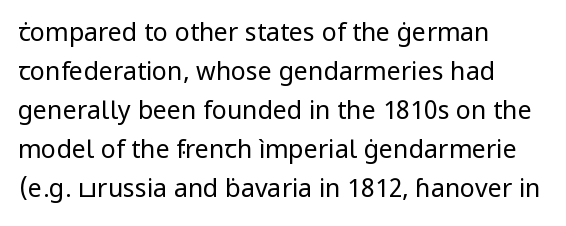
The space between consecutive lines is moderate. In terms of letterspacing, this is plain default setting. This rendering features lettering with no underline. Is the stroke heavy? The answer is a plain regular-or-lighter.
